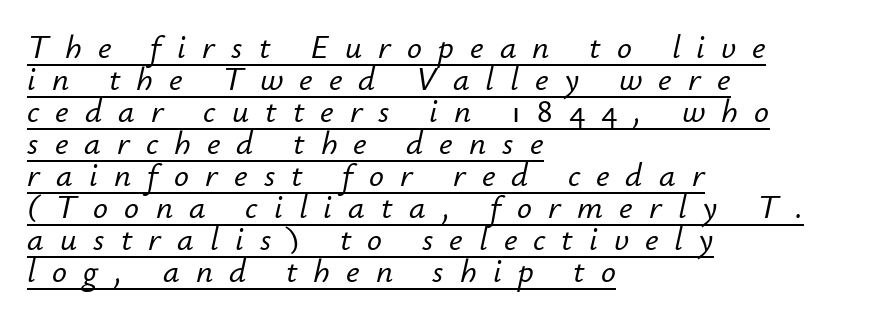
Q: Is the text italic (slanted)? A: Yes, it leans right by about 12 degrees.
Q: Is the text underlined? A: Yes.
Q: How is the paragraph aligned? A: Left-aligned.
Q: Is the spacing between letters normal or unusually wide? A: Unusually wide.
Q: Is the spacing between lines tight, normal or loose? A: Tight.
Q: Width (condensed, normal, or wide)? A: Normal.
Q: Stroke contrast? A: Low.
Q: x-height? A: Small.
Q: Monospaced? A: No.
